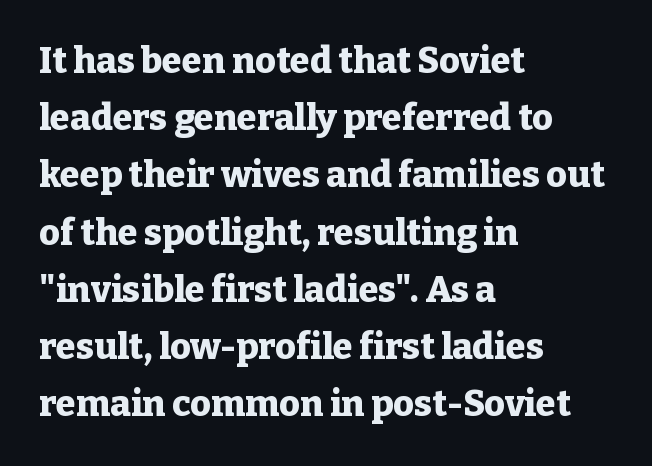
{"serif": "yes", "italic": "no", "bold": "yes", "weight": "heavy", "width": "normal", "stroke_contrast": "low", "x_height": "medium", "monospaced": "no", "underline": "no", "align": "left", "line_spacing": "normal", "line_spacing_ratio": 1.59, "letter_spacing": "normal", "letter_spacing_em": 0.0, "glyph_px": 36}
